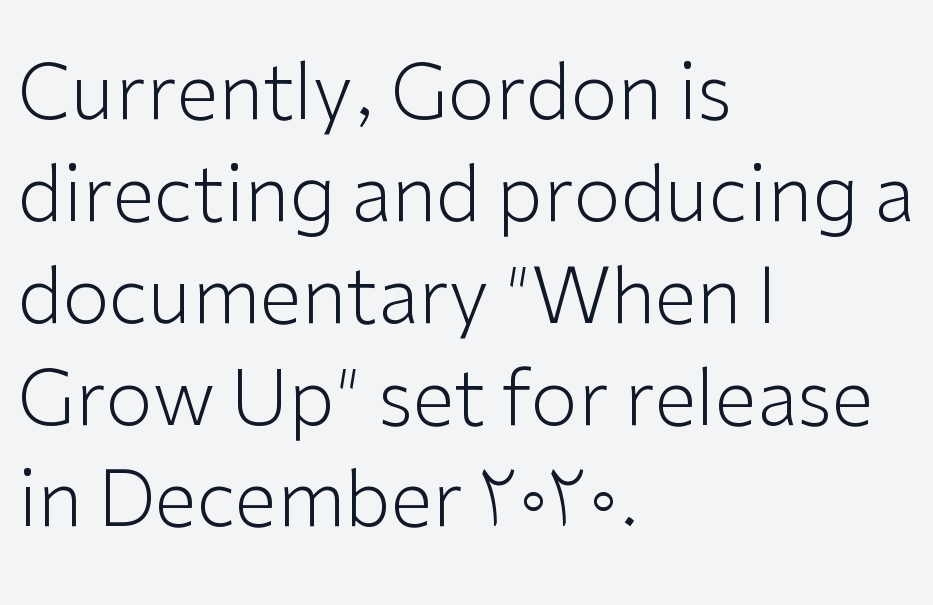
Q: Is the text bold? A: No.
Q: Is the text italic (slanted)? A: No, it is upright.
Q: Is the typeface a serif or a sans-serif typeface? A: Sans-serif.
Q: Is the text underlined? A: No.
Q: How is the paragraph aligned? A: Left-aligned.
Q: Is the spacing between letters normal or unusually wide? A: Normal.
Q: Is the spacing between lines tight, normal or loose? A: Normal.
Q: Width (condensed, normal, or wide)? A: Normal.
Q: Stroke contrast? A: Low.
Q: x-height? A: Medium.
Q: Monospaced? A: No.
